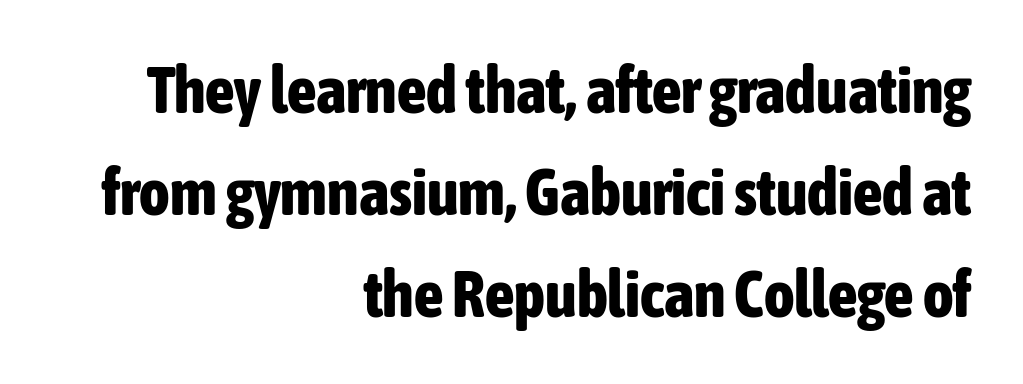
Descenders are the only things crossing below the line. It's the straight-up-and-down kind of type. Normally led — the rows are evenly, conventionally spaced. Compared with a flush-left layout, this one pins lines to the opposite, right side. On the weight axis this lands at bold, roughly 700. Are there feet on the stems? There aren't — it's a sans.
